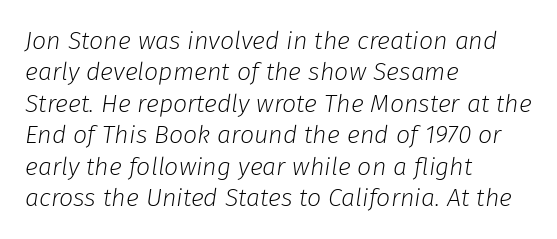
Emphasis-style slanted type is in use. Beneath every word, the page is bare. This is not heavy type; no bold has been used. Characters follow at the spacing the type designer built in. Compared with typical paragraphs, the rows here are spaced about the same.
